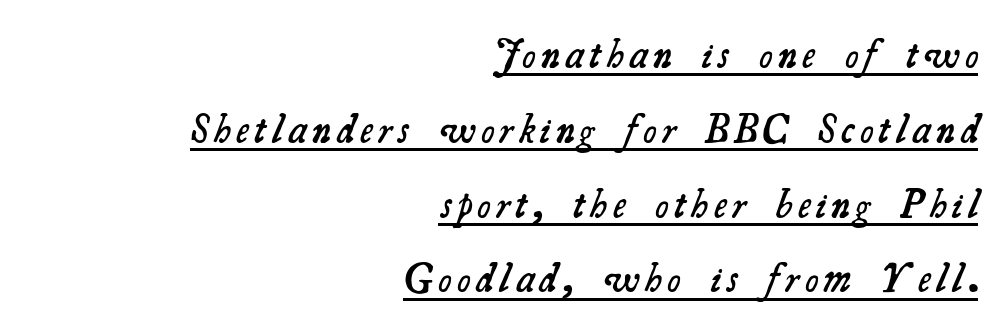
The image shows 40 px semibold serif type; set right-aligned, line spacing 1.87x, underlined; medium stroke contrast and a small x-height.
